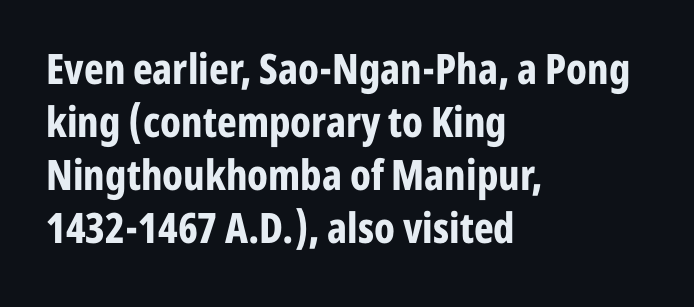
The image shows 42 px bold, condensed sans-serif type, upright; set left-aligned, normal line spacing (1.26x), normal letter spacing, not underlined; low stroke contrast and a medium x-height.
